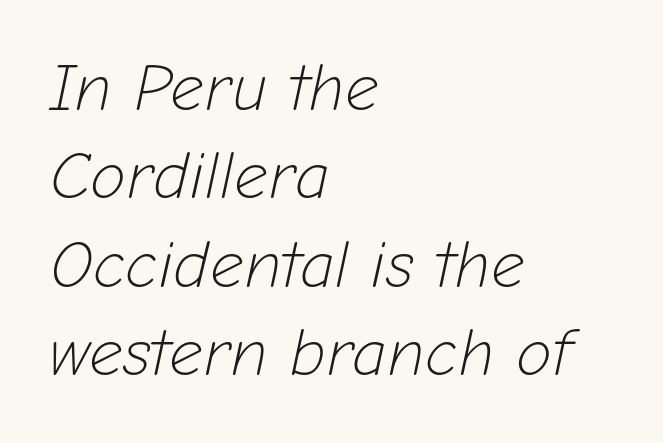
Q: Is the text bold? A: No.
Q: Is the text italic (slanted)? A: Yes, it leans right by about 12 degrees.
Q: Is the text underlined? A: No.
Q: How is the paragraph aligned? A: Left-aligned.
Q: Is the spacing between letters normal or unusually wide? A: Normal.
Q: Is the spacing between lines tight, normal or loose? A: Normal.
Q: Width (condensed, normal, or wide)? A: Normal.
Q: Stroke contrast? A: Low.
Q: x-height? A: Medium.
Q: Monospaced? A: No.
